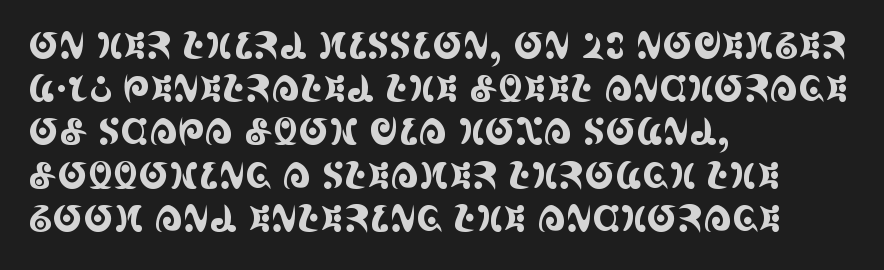
Q: Is the text italic (slanted)? A: No, it is upright.
Q: Is the typeface a serif or a sans-serif typeface? A: Serif.
Q: Is the text underlined? A: No.
Q: How is the paragraph aligned? A: Left-aligned.
Q: Is the spacing between letters normal or unusually wide? A: Normal.
Q: Width (condensed, normal, or wide)? A: Condensed.
Q: x-height? A: Large.
Q: Monospaced? A: No.
